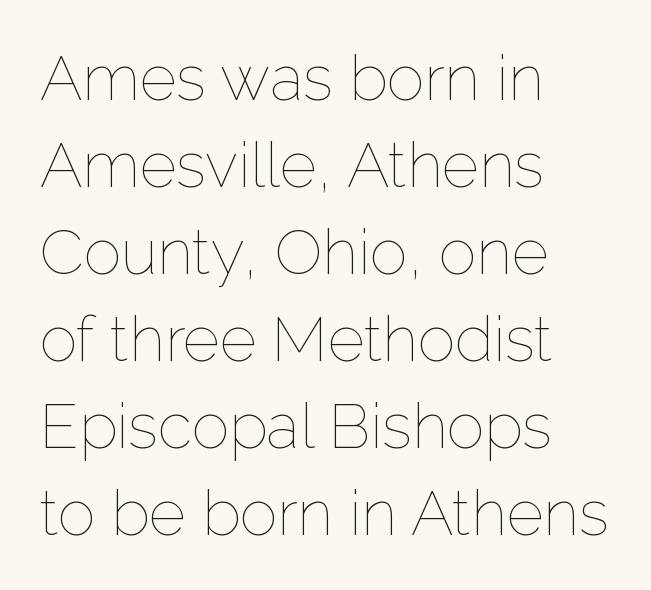
{"italic": "no", "bold": "no", "weight": "thin", "width": "normal", "stroke_contrast": "low", "x_height": "medium", "monospaced": "no", "underline": "no", "align": "left", "line_spacing": "normal", "line_spacing_ratio": 1.38, "letter_spacing": "normal", "letter_spacing_em": 0.0, "glyph_px": 63}
